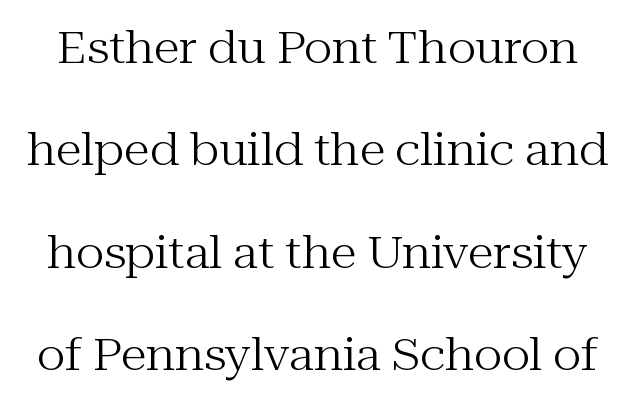
Reading down the column, the eye jumps a long way to each next line. No letter is thick-stroked: the sample isn't bold. In terms of posture, this sample is upright. The face used here is rendered with its standard letterfit. Each letter keeps its own natural width here, so spacing adapts to shape. The rendering shows small feet on the letterforms — a serif design.
